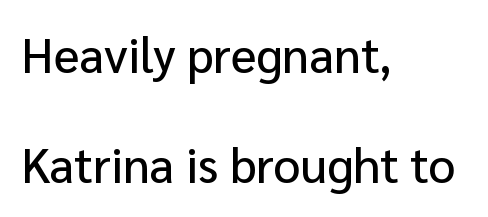
The image shows 48 px sans-serif type, upright; set left-aligned, loose line spacing (2.3x), normal letter spacing, not underlined; low stroke contrast and a medium x-height.
